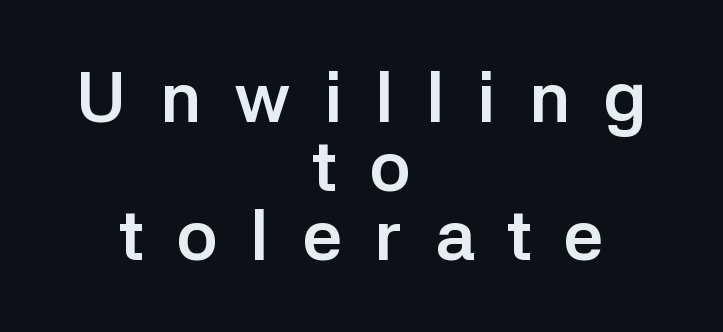
Q: Is the text bold? A: Yes.
Q: Is the text italic (slanted)? A: No, it is upright.
Q: Is the typeface a serif or a sans-serif typeface? A: Sans-serif.
Q: Is the text underlined? A: No.
Q: How is the paragraph aligned? A: Centered.
Q: Is the spacing between letters normal or unusually wide? A: Unusually wide.
Q: Is the spacing between lines tight, normal or loose? A: Tight.
Q: Width (condensed, normal, or wide)? A: Normal.
Q: Stroke contrast? A: Low.
Q: x-height? A: Medium.
Q: Monospaced? A: No.
